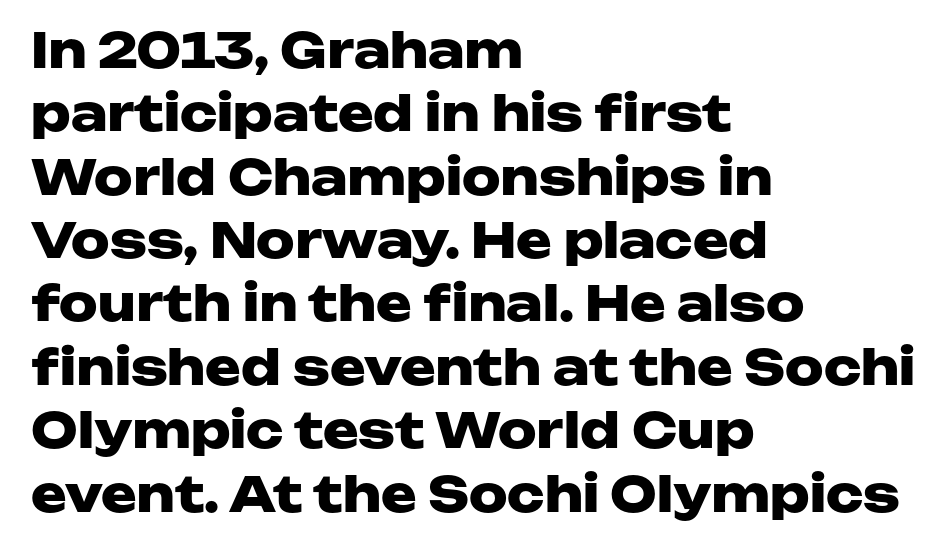
{"serif": "no", "italic": "no", "bold": "yes", "weight": "heavy", "width": "wide", "stroke_contrast": "low", "x_height": "medium", "monospaced": "no", "underline": "no", "align": "left", "line_spacing": "normal", "line_spacing_ratio": 1.32, "letter_spacing": "normal", "letter_spacing_em": 0.0, "glyph_px": 48}
